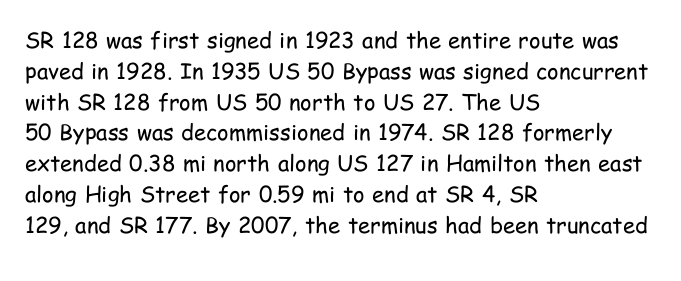
The image shows 22 px text type, upright; set left-aligned, normal line spacing (1.4x), normal letter spacing, not underlined.
